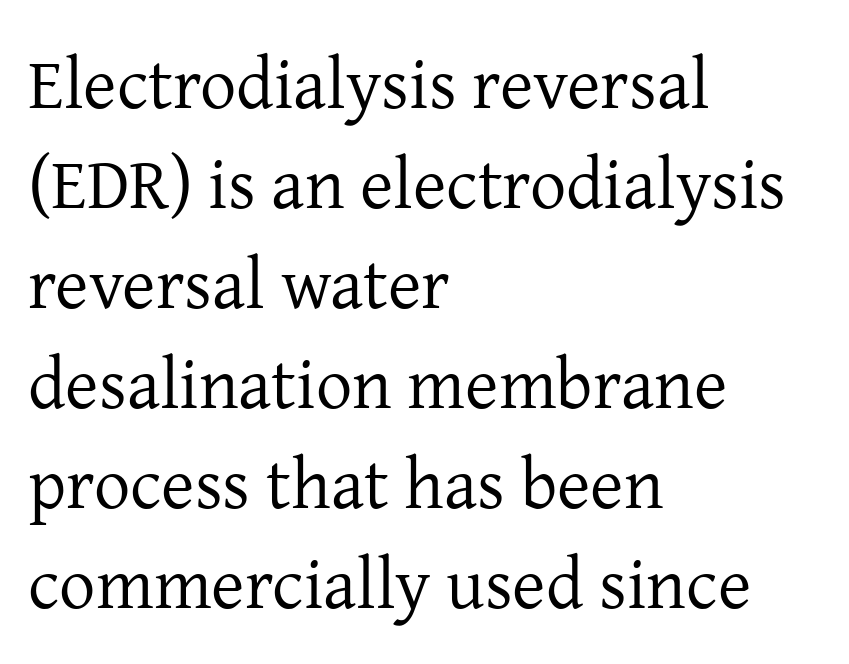
{"serif": "yes", "italic": "no", "bold": "no", "weight": "regular", "width": "normal", "stroke_contrast": "low", "x_height": "medium", "monospaced": "no", "underline": "no", "align": "left", "line_spacing": "normal", "line_spacing_ratio": 1.39, "letter_spacing": "normal", "letter_spacing_em": 0.0, "glyph_px": 72}
